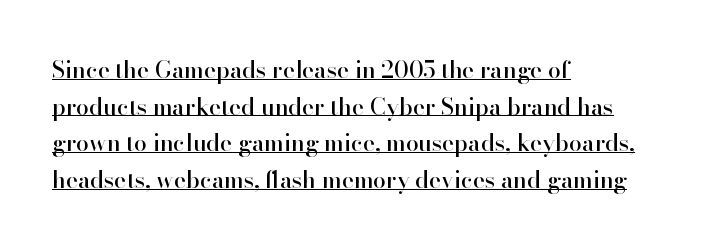
This is the regular roman posture of the typeface. The gaps between neighbouring characters are ordinary and unremarkable. Reading down the block, your eye returns to a fixed left position each line. These lines sit exactly where default settings would place them.
